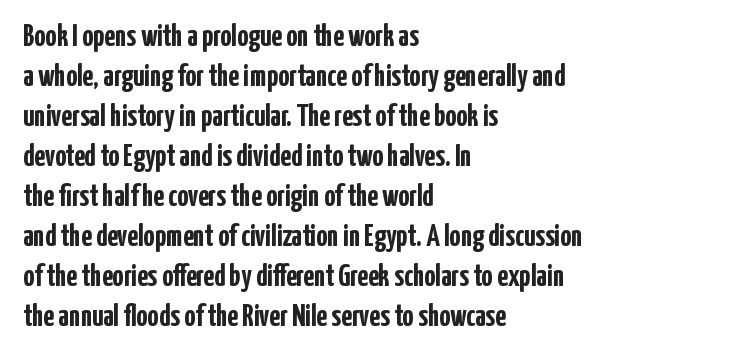
The image shows 31 px semibold, condensed sans-serif type, upright; set left-aligned, normal line spacing (1.29x), normal letter spacing, not underlined; low stroke contrast and a medium x-height.
